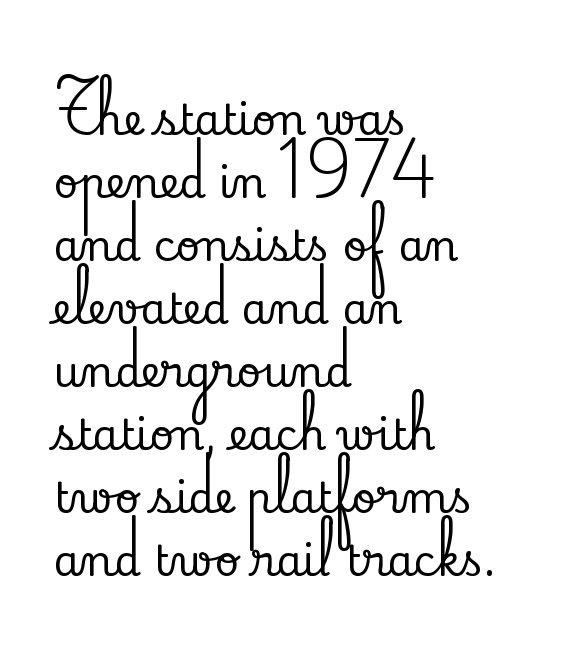
Q: Is the text italic (slanted)? A: No, it is upright.
Q: Is the typeface a serif or a sans-serif typeface? A: Serif.
Q: Is the text underlined? A: No.
Q: How is the paragraph aligned? A: Left-aligned.
Q: Is the spacing between letters normal or unusually wide? A: Normal.
Q: Is the spacing between lines tight, normal or loose? A: Normal.
Q: Width (condensed, normal, or wide)? A: Normal.
Q: Stroke contrast? A: Low.
Q: x-height? A: Small.
Q: Monospaced? A: No.
